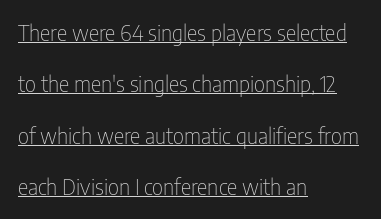
Q: Is the text bold? A: No.
Q: Is the text italic (slanted)? A: No, it is upright.
Q: Is the text underlined? A: Yes.
Q: How is the paragraph aligned? A: Left-aligned.
Q: Is the spacing between letters normal or unusually wide? A: Normal.
Q: Is the spacing between lines tight, normal or loose? A: Loose.
